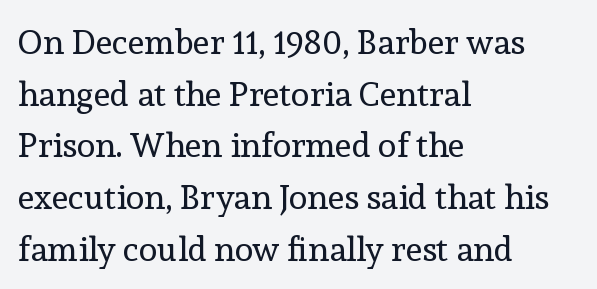
The letters carry serifs — small finishing strokes at the ends of their stems. The cut favours lightness, reaching ordinary text weight at its darkest. This rendering uses left alignment, leaving the right contour irregular. The rendering uses a moderate line-height, typical for paragraphs. Designer's note — italics off, roman on. Think of a printed novel: that variable character pitch is what you see here.
